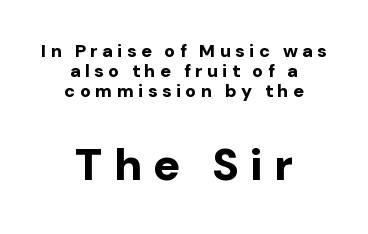
Rows of type sit shoulder to shoulder in the vertical direction. What weight is shown? A full bold with thick strokes. Short and long lines alike share a common midpoint. Check the space under the baseline: it is left empty. The lower block of text is set noticeably larger than the block above it. The text was rendered using a sans face with plain stroke endings.
